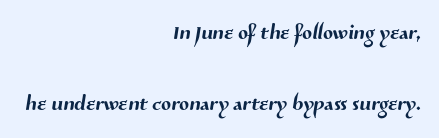
Looks like regular typesetting: each glyph gets only the width it needs. Line ends are locked; line starts wander. Successive baselines arrive slowly, with a big drop between each. The gap between lines stays unmarked. This rendering leaves character spacing at its baseline value. Serif or sans? Sans — the stroke terminals are bare.
